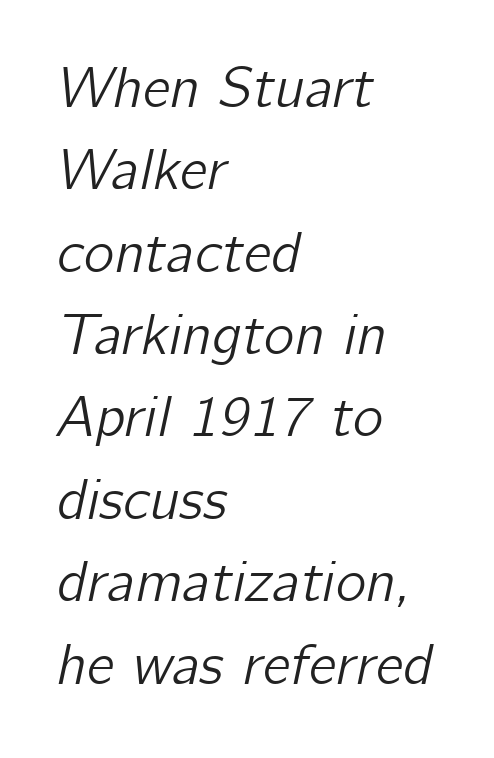
Q: Is the text italic (slanted)? A: Yes, it leans right by about 12 degrees.
Q: Is the text underlined? A: No.
Q: How is the paragraph aligned? A: Left-aligned.
Q: Is the spacing between letters normal or unusually wide? A: Normal.
Q: Is the spacing between lines tight, normal or loose? A: Normal.
Q: Width (condensed, normal, or wide)? A: Normal.
Q: Stroke contrast? A: Low.
Q: x-height? A: Medium.
Q: Monospaced? A: No.
